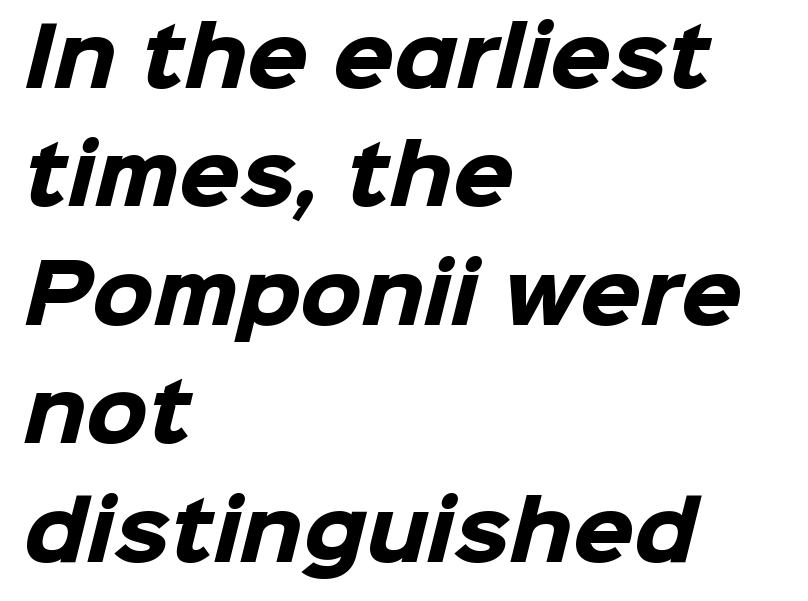
Q: Is the text bold? A: Yes.
Q: Is the typeface a serif or a sans-serif typeface? A: Sans-serif.
Q: Is the text underlined? A: No.
Q: How is the paragraph aligned? A: Left-aligned.
Q: Is the spacing between letters normal or unusually wide? A: Normal.
Q: Is the spacing between lines tight, normal or loose? A: Normal.
Q: Width (condensed, normal, or wide)? A: Normal.
Q: Stroke contrast? A: Low.
Q: x-height? A: Medium.
Q: Monospaced? A: No.
